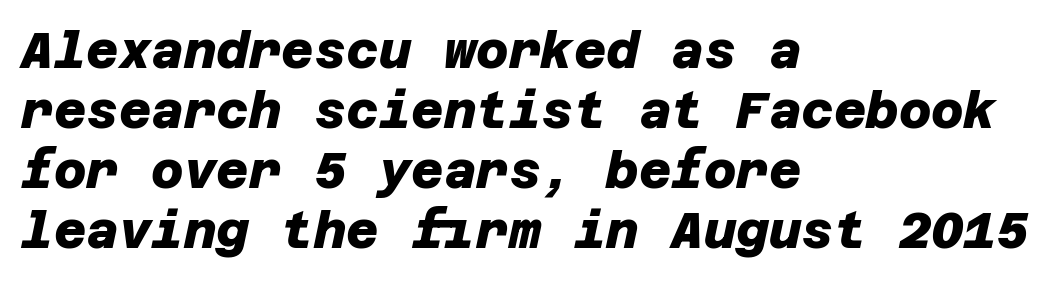
{"serif": "no", "bold": "yes", "weight": "heavy", "width": "normal", "stroke_contrast": "low", "x_height": "large", "underline": "no", "align": "left", "line_spacing_ratio": 1.2, "letter_spacing": "normal", "letter_spacing_em": 0.0, "glyph_px": 50}
